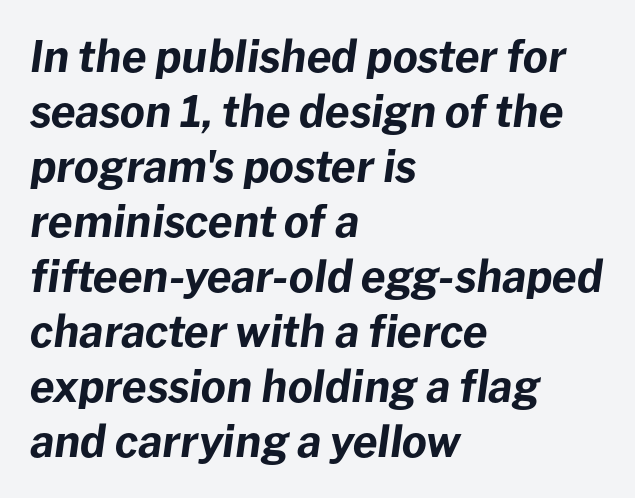
{"italic": "yes", "lean": "right", "slant_degrees": 8, "bold": "yes", "weight": "bold", "width": "normal", "stroke_contrast": "low", "x_height": "medium", "monospaced": "no", "underline": "no", "align": "left", "line_spacing": "normal", "line_spacing_ratio": 1.28, "letter_spacing": "normal", "letter_spacing_em": 0.0, "glyph_px": 43}
